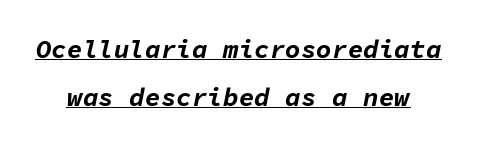
The image shows 26 px bold type, italic (leaning right); set line spacing 1.84x, normal letter spacing, underlined.
